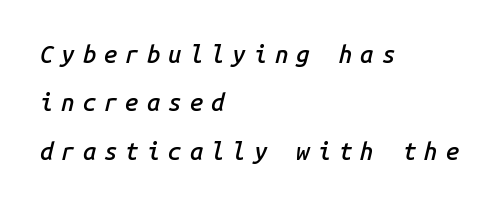
{"italic": "yes", "lean": "right", "slant_degrees": 14, "bold": "semi", "underline": "no", "align": "left", "line_spacing": "loose", "line_spacing_ratio": 2.02, "letter_spacing": "wide", "letter_spacing_em": 0.33, "glyph_px": 24}
